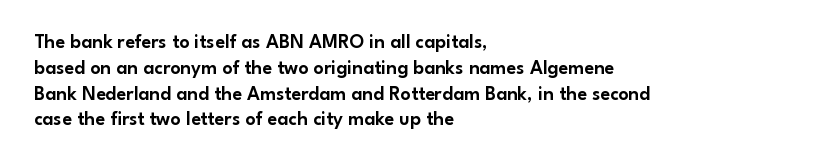
Is there any slant? The stems are plumb. Clear beneath every line of the passage. Nobody touched the tracking dial on this one. Line beginnings align vertically; line endings do not. One glance says typical: line gaps are just what's usual.
